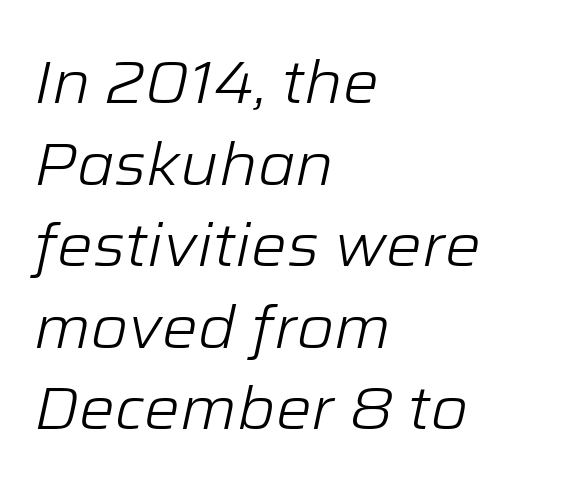
The image shows 60 px light type, italic (leaning right); set left-aligned, normal line spacing (1.36x), normal letter spacing, not underlined; low stroke contrast and a medium x-height.
